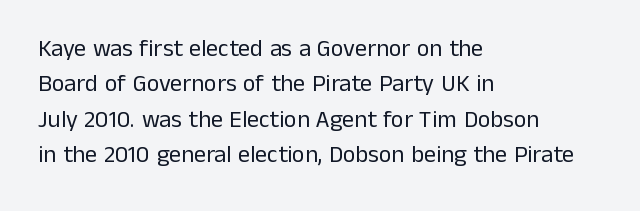
{"italic": "no", "bold": "no", "underline": "no", "align": "left", "line_spacing": "normal", "line_spacing_ratio": 1.47, "letter_spacing": "normal", "letter_spacing_em": 0.0, "glyph_px": 24}
